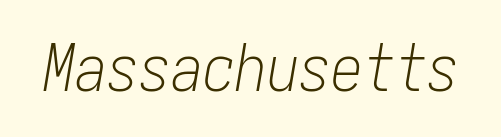
{"italic": "yes", "lean": "right", "slant_degrees": 10, "bold": "no", "weight": "light", "width": "condensed", "stroke_contrast": "low", "x_height": "medium", "underline": "no", "letter_spacing": "normal", "letter_spacing_em": 0.0, "glyph_px": 64}
